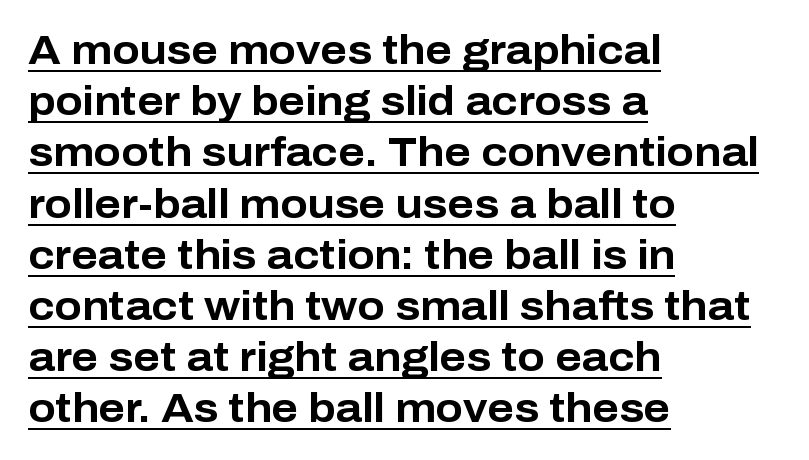
Q: Is the text bold? A: Yes.
Q: Is the text italic (slanted)? A: No, it is upright.
Q: Is the typeface a serif or a sans-serif typeface? A: Sans-serif.
Q: Is the text underlined? A: Yes.
Q: How is the paragraph aligned? A: Left-aligned.
Q: Is the spacing between letters normal or unusually wide? A: Normal.
Q: Is the spacing between lines tight, normal or loose? A: Normal.
Q: Width (condensed, normal, or wide)? A: Normal.
Q: Stroke contrast? A: Low.
Q: x-height? A: Medium.
Q: Monospaced? A: No.
